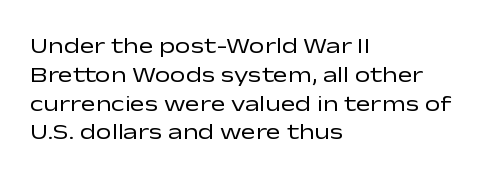
No extra ink here — the face is not bold. The ragged edge is on the right, which tells us the setting is flush left. Decoration check: the copy has no underline. Between one letter and the next there's only the usual sliver of space. No italicization has been applied; the sample stays upright. Successive baselines arrive at the customary interval.
